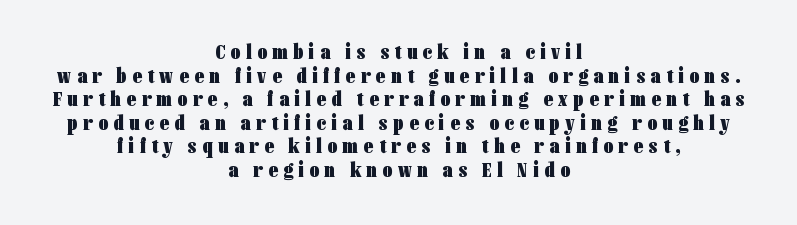
The image shows 21 px bold type, upright; set centered, tight line spacing (1.12x), unusually wide letter spacing (+0.27 em), not underlined.
